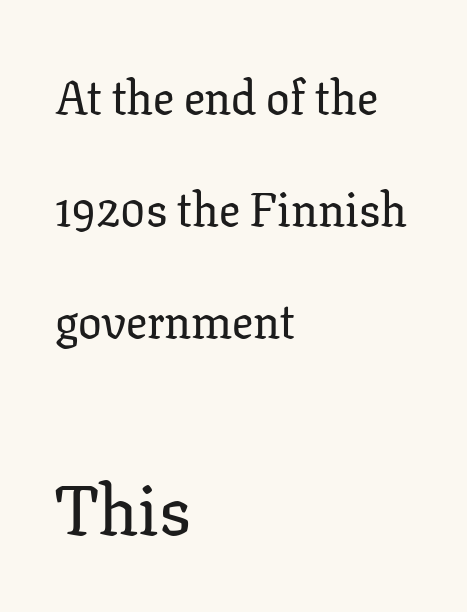
The image shows 70 px serif type, upright; set left-aligned, loose line spacing (2.38x), normal letter spacing, not underlined; the second (bottom) block is 1.49x larger; low stroke contrast and a medium x-height.
